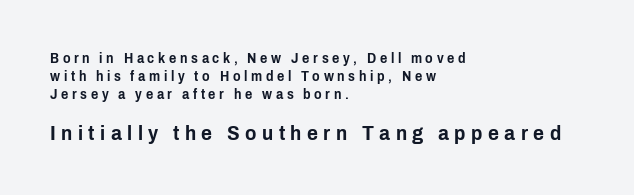
{"italic": "no", "underline": "no", "align": "left", "line_spacing": "normal", "line_spacing_ratio": 1.29, "letter_spacing": "wide", "letter_spacing_em": 0.26, "larger_block": "second", "size_ratio": 1.5, "glyph_px": 21}
